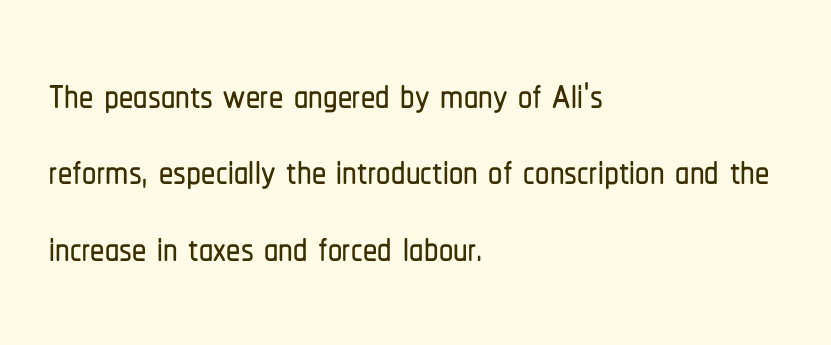
{"serif": "no", "italic": "no", "width": "condensed", "stroke_contrast": "low", "x_height": "medium", "monospaced": "no", "underline": "no", "align": "left", "line_spacing": "normal", "line_spacing_ratio": 1.34, "letter_spacing": "normal", "letter_spacing_em": 0.0, "glyph_px": 57}
